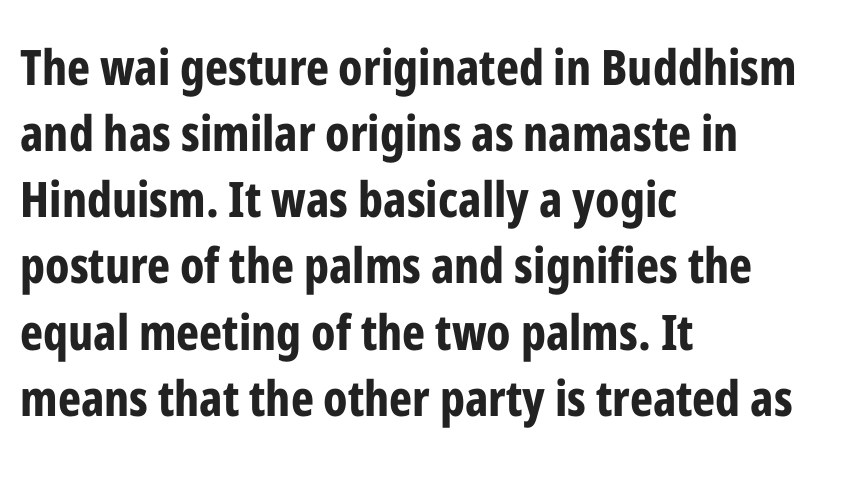
Letters rest on an invisible, unmarked baseline. Do the characters align in a grid? No, the font is proportional. The passage shown is typeset with a sans-serif family. Bold? Absolutely — the strokes are thick and heavy.
